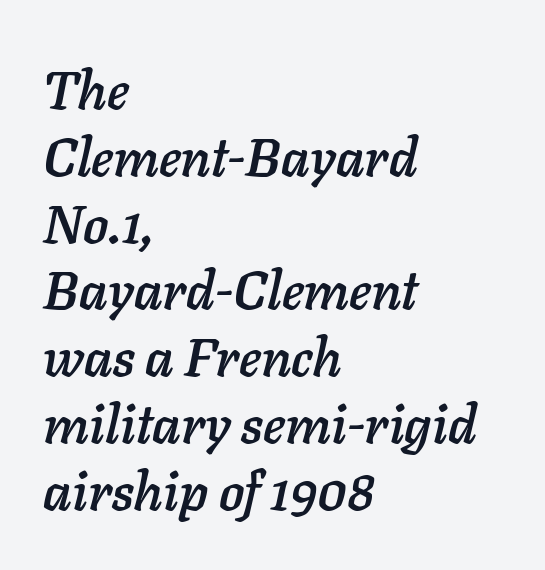
The paragraph shown leans on its left margin. In terms of posture, this sample is oblique. These lines are rendered in a variable-pitch font. Whoever set this chose a conventional vertical rhythm. Observe the ordinary spacing: letters are neighbours, not strangers. The space beneath each line is pristine and unruled.
